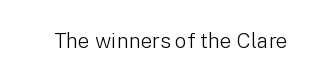
The image shows 21 px text type, upright; set normal letter spacing, not underlined.
